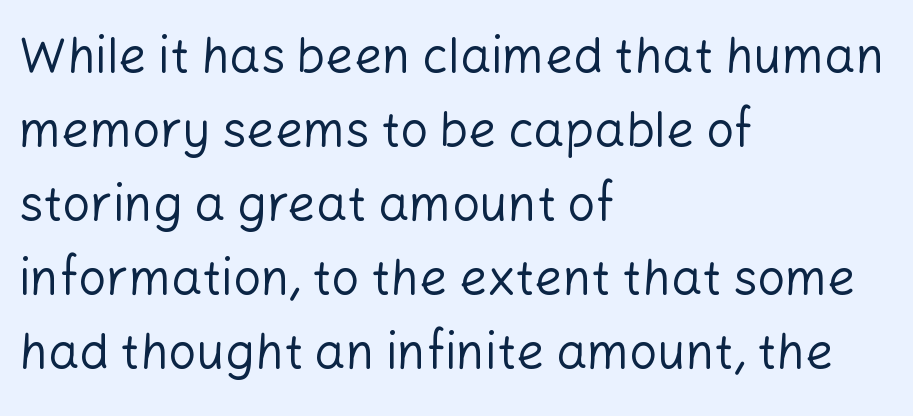
The lines sit at an ordinary, default distance from one another. Students, note that the glyphs here touch the page at normal intervals. One-word summary of the alignment: left. Heaviness? Minimal to ordinary, like unemphasized prose.
